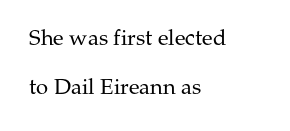
Whoever set this chose breathing room over compactness in the vertical rhythm. It's the straight-up-and-down kind of type. The font is comparable to plain body text, perhaps lighter. The type is set solid horizontally, with unmodified tracking. The area under the type is left untouched.
